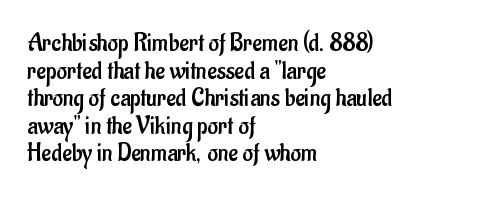
Q: Is the text bold? A: No.
Q: Is the text italic (slanted)? A: No, it is upright.
Q: Is the text underlined? A: No.
Q: How is the paragraph aligned? A: Left-aligned.
Q: Is the spacing between letters normal or unusually wide? A: Normal.
Q: Is the spacing between lines tight, normal or loose? A: Tight.
